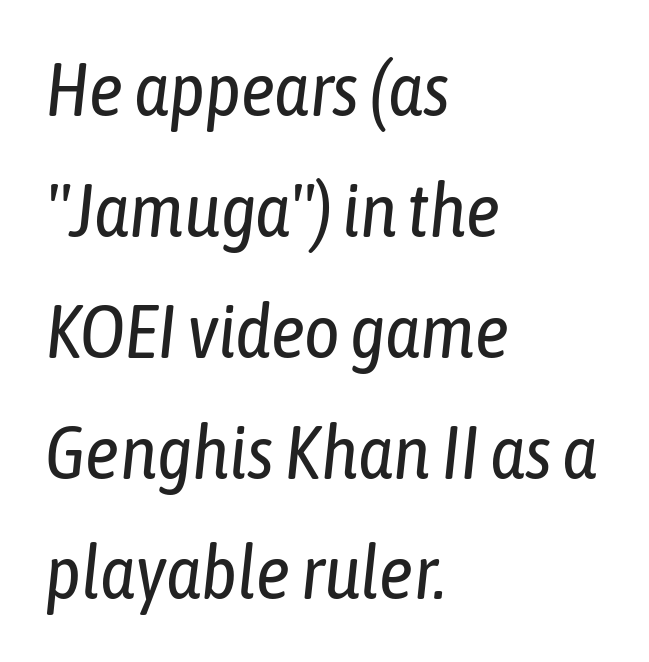
{"italic": "yes", "lean": "right", "slant_degrees": 6, "bold": "no", "weight": "regular", "width": "condensed", "stroke_contrast": "low", "x_height": "medium", "monospaced": "no", "underline": "no", "align": "left", "line_spacing": "normal", "line_spacing_ratio": 1.59, "letter_spacing": "normal", "letter_spacing_em": 0.0, "glyph_px": 76}
